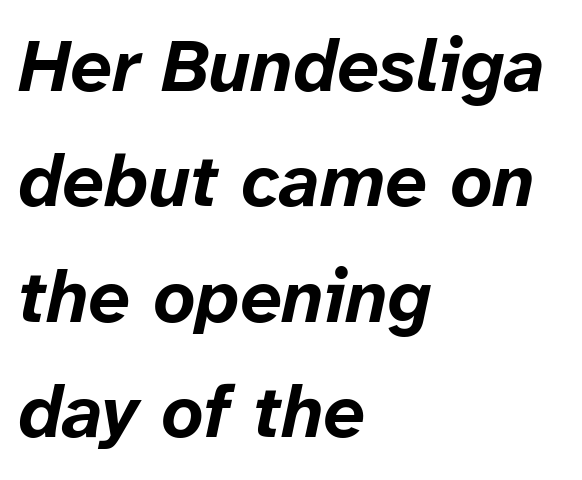
Short note: letters normally spaced. If you drew a line through each stem, it would be angled. In terms of weight, the rendering is a true, heavy bold. You could not count columns in this text — the font is proportionally spaced.
